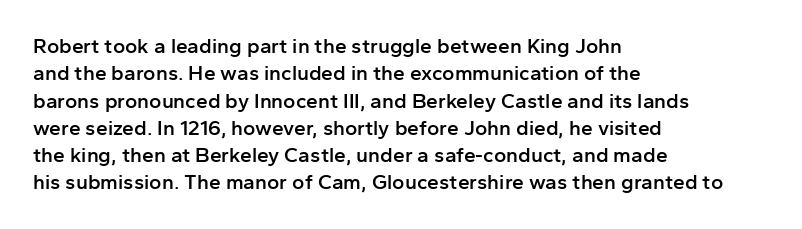
Q: Is the text bold? A: Semi-bold.
Q: Is the text italic (slanted)? A: No, it is upright.
Q: Is the text underlined? A: No.
Q: How is the paragraph aligned? A: Left-aligned.
Q: Is the spacing between letters normal or unusually wide? A: Normal.
Q: Is the spacing between lines tight, normal or loose? A: Normal.
